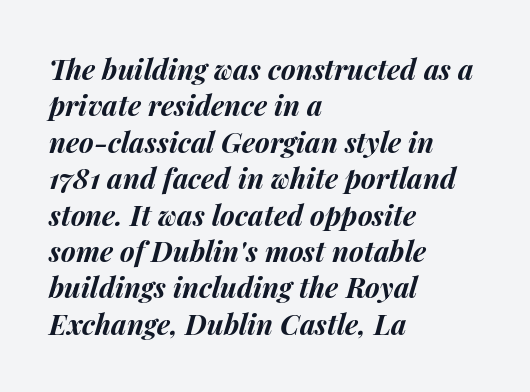
The image shows 28 px bold type, italic (leaning right); set left-aligned, normal line spacing (1.3x), normal letter spacing, not underlined; medium stroke contrast and a medium x-height.
